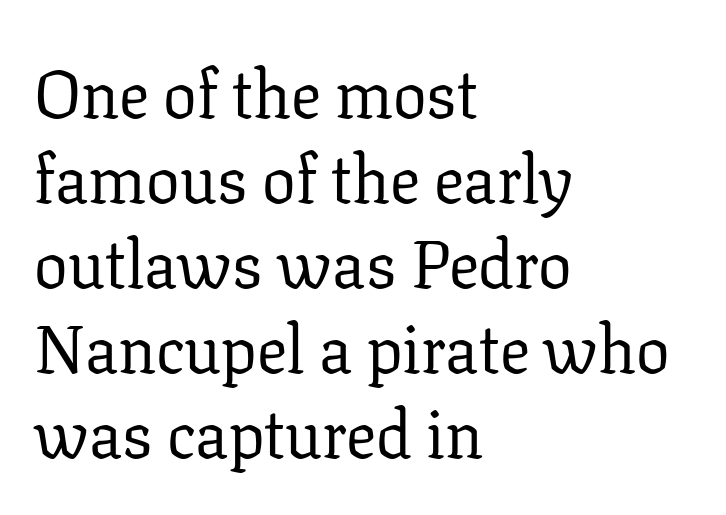
Q: Is the text bold? A: No.
Q: Is the text italic (slanted)? A: No, it is upright.
Q: Is the typeface a serif or a sans-serif typeface? A: Serif.
Q: Is the text underlined? A: No.
Q: How is the paragraph aligned? A: Left-aligned.
Q: Is the spacing between letters normal or unusually wide? A: Normal.
Q: Is the spacing between lines tight, normal or loose? A: Normal.
Q: Width (condensed, normal, or wide)? A: Normal.
Q: Stroke contrast? A: Low.
Q: x-height? A: Medium.
Q: Monospaced? A: No.
